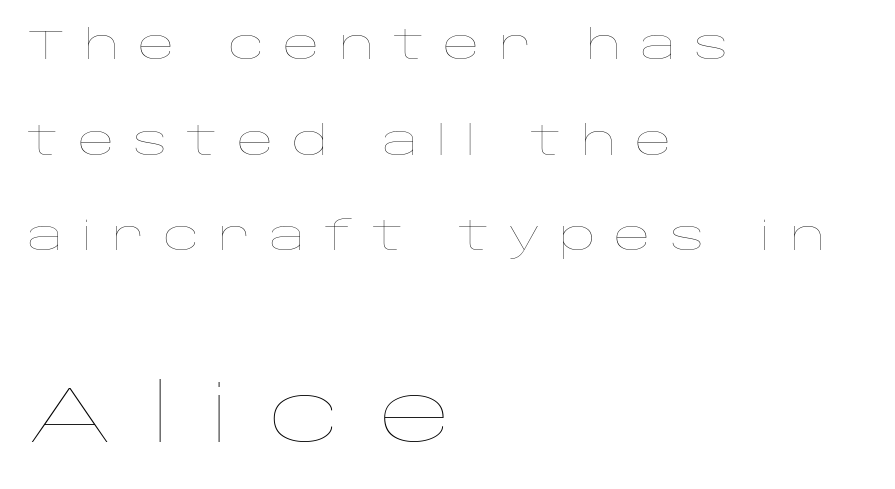
{"italic": "no", "bold": "no", "weight": "thin", "width": "wide", "stroke_contrast": "low", "x_height": "large", "monospaced": "no", "underline": "no", "align": "left", "line_spacing": "loose", "line_spacing_ratio": 2.39, "letter_spacing": "wide", "letter_spacing_em": 0.47, "larger_block": "second", "size_ratio": 2.0, "glyph_px": 80}
